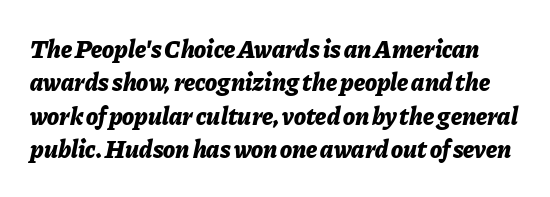
Q: Is the text bold? A: Yes.
Q: Is the text italic (slanted)? A: Yes, it leans right by about 11 degrees.
Q: Is the text underlined? A: No.
Q: Is the spacing between letters normal or unusually wide? A: Normal.
Q: Is the spacing between lines tight, normal or loose? A: Normal.
